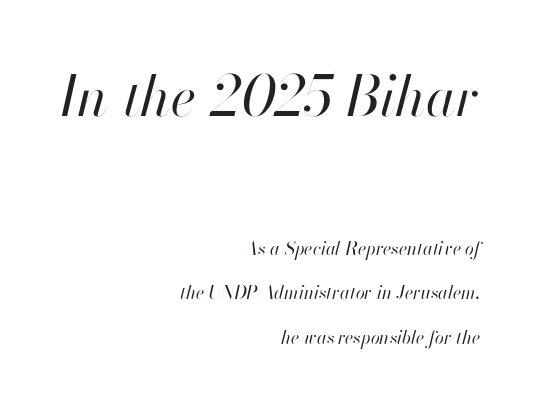
{"italic": "yes", "lean": "right", "slant_degrees": 13, "bold": "no", "weight": "regular", "width": "normal", "stroke_contrast": "high", "x_height": "small", "monospaced": "no", "underline": "no", "align": "right", "line_spacing": "loose", "line_spacing_ratio": 2.47, "letter_spacing": "normal", "letter_spacing_em": 0.0, "larger_block": "first", "size_ratio": 3.06, "glyph_px": 55}
